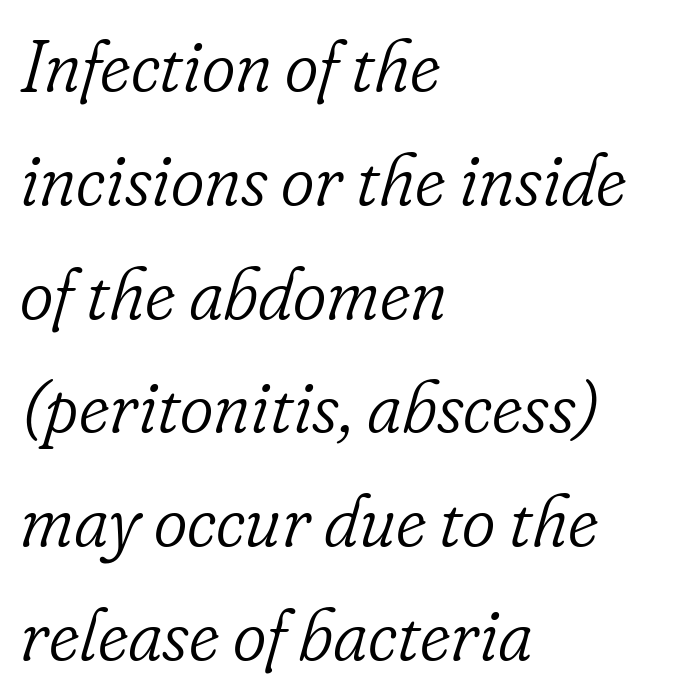
{"serif": "yes", "italic": "yes", "lean": "right", "slant_degrees": 16, "bold": "no", "weight": "light", "width": "normal", "stroke_contrast": "low", "x_height": "small", "monospaced": "no", "underline": "no", "align": "left", "line_spacing": "normal", "line_spacing_ratio": 1.58, "letter_spacing": "normal", "letter_spacing_em": 0.0, "glyph_px": 72}
